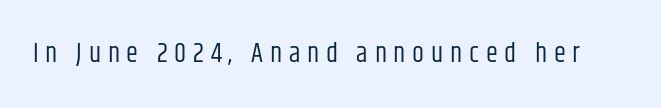
The font's upright variant was chosen for this text. Is the type heavy? It reads as light-to-regular instead. Bare-footed words on every line. You could only call the tracking loose — the letters float apart.
